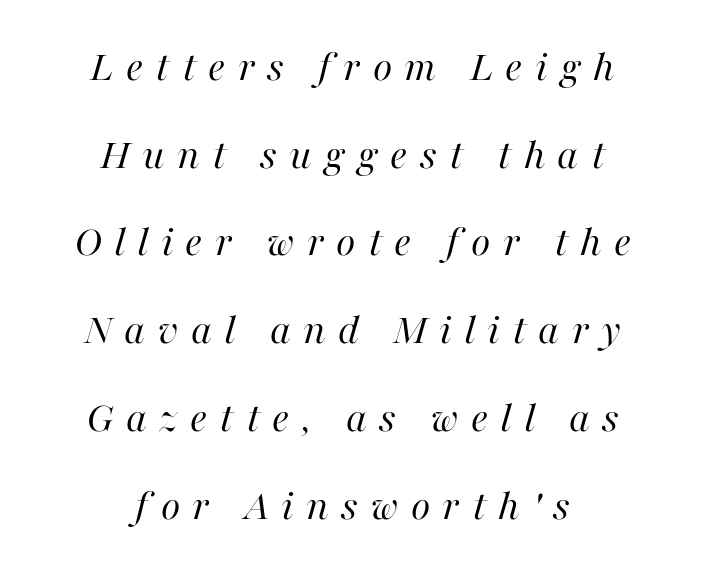
{"italic": "yes", "lean": "right", "slant_degrees": 16, "bold": "no", "weight": "regular", "width": "normal", "stroke_contrast": "high", "x_height": "medium", "monospaced": "no", "underline": "no", "align": "center", "line_spacing": "loose", "line_spacing_ratio": 1.95, "letter_spacing": "wide", "letter_spacing_em": 0.27, "glyph_px": 45}
